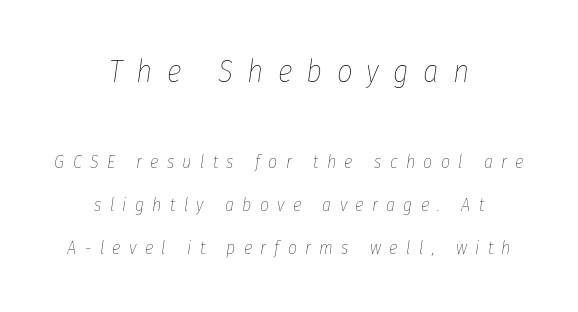
Q: Is the text bold? A: No.
Q: Is the text italic (slanted)? A: Yes, it leans right by about 8 degrees.
Q: Is the text underlined? A: No.
Q: How is the paragraph aligned? A: Centered.
Q: Is the spacing between letters normal or unusually wide? A: Unusually wide.
Q: Is the spacing between lines tight, normal or loose? A: Loose.
Q: Which block of text is set in a larger size, the first (top) or the second (bottom)? A: The first (top) one.
Q: Width (condensed, normal, or wide)? A: Condensed.
Q: Stroke contrast? A: Low.
Q: x-height? A: Medium.
Q: Monospaced? A: No.
